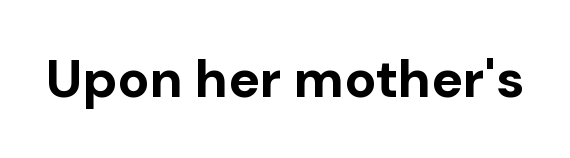
Q: Is the text bold? A: Yes.
Q: Is the text italic (slanted)? A: No, it is upright.
Q: Is the typeface a serif or a sans-serif typeface? A: Sans-serif.
Q: Is the text underlined? A: No.
Q: Is the spacing between letters normal or unusually wide? A: Normal.
Q: Width (condensed, normal, or wide)? A: Normal.
Q: Stroke contrast? A: Low.
Q: x-height? A: Medium.
Q: Monospaced? A: No.
